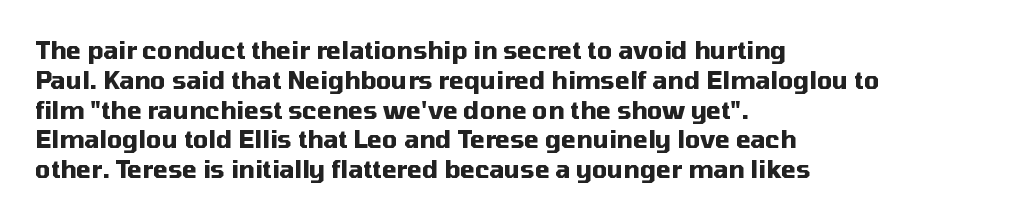
{"italic": "no", "bold": "yes", "underline": "no", "align": "left", "line_spacing_ratio": 1.24, "letter_spacing": "normal", "letter_spacing_em": 0.0, "glyph_px": 24}
